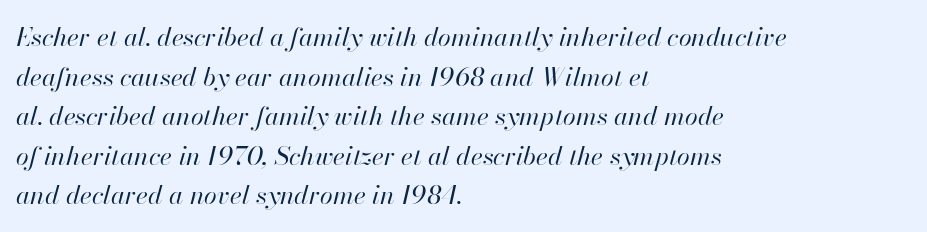
{"italic": "yes", "lean": "right", "slant_degrees": 13, "bold": "no", "underline": "no", "align": "left", "line_spacing": "normal", "line_spacing_ratio": 1.52, "letter_spacing": "normal", "letter_spacing_em": 0.0, "glyph_px": 26}
